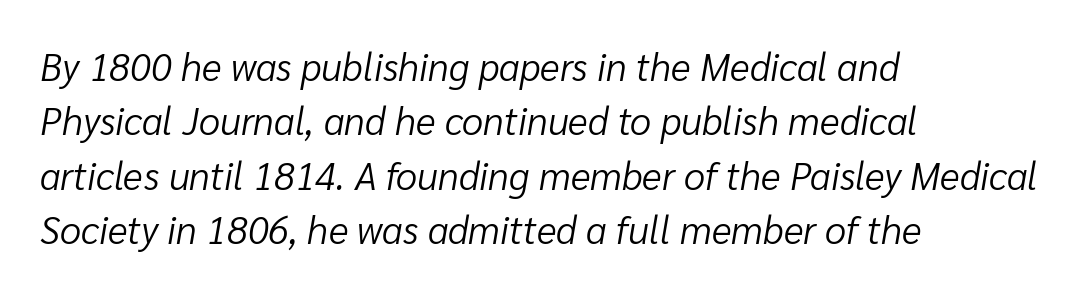
{"italic": "yes", "lean": "right", "slant_degrees": 10, "bold": "no", "weight": "light", "width": "normal", "stroke_contrast": "low", "x_height": "medium", "monospaced": "no", "underline": "no", "align": "left", "line_spacing": "normal", "line_spacing_ratio": 1.43, "letter_spacing": "normal", "letter_spacing_em": 0.0, "glyph_px": 38}
